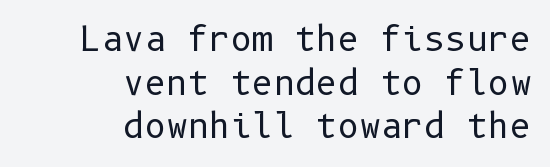
{"serif": "no", "italic": "no", "bold": "no", "weight": "regular", "width": "normal", "stroke_contrast": "low", "x_height": "medium", "underline": "no", "align": "right", "line_spacing": "normal", "line_spacing_ratio": 1.32, "letter_spacing": "normal", "letter_spacing_em": 0.0, "glyph_px": 33}
